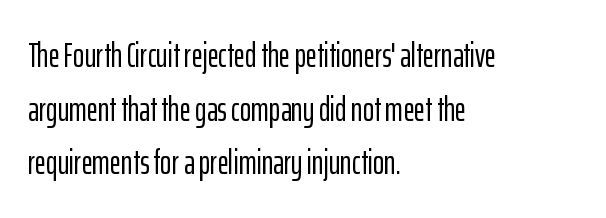
{"serif": "no", "italic": "no", "width": "condensed", "stroke_contrast": "low", "x_height": "medium", "monospaced": "no", "underline": "no", "align": "left", "line_spacing": "normal", "line_spacing_ratio": 1.58, "letter_spacing": "normal", "letter_spacing_em": 0.0, "glyph_px": 34}
